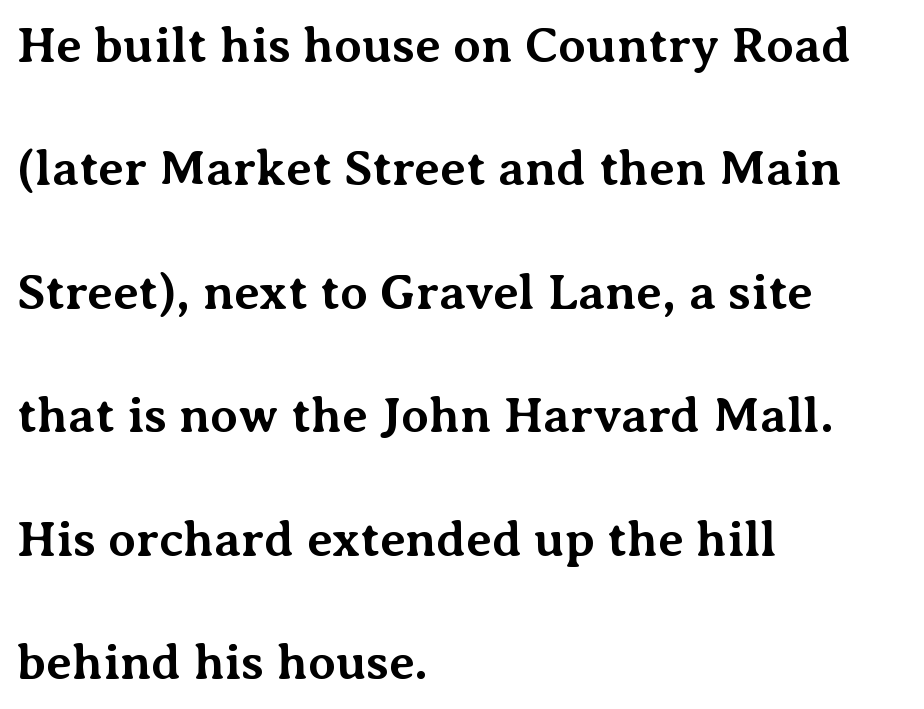
{"serif": "yes", "italic": "no", "bold": "yes", "weight": "bold", "width": "normal", "stroke_contrast": "medium", "x_height": "medium", "monospaced": "no", "underline": "no", "align": "left", "line_spacing": "loose", "line_spacing_ratio": 2.47, "letter_spacing": "normal", "letter_spacing_em": 0.0, "glyph_px": 50}
